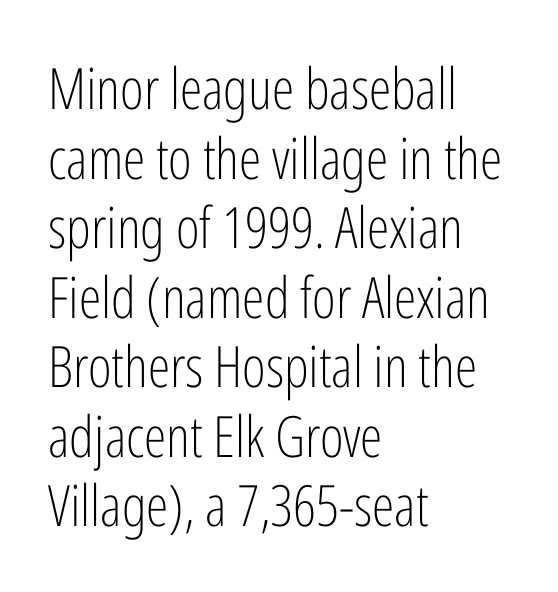
The image shows 57 px light, condensed sans-serif type, upright; set left-aligned, line spacing 1.22x, normal letter spacing, not underlined; low stroke contrast and a medium x-height.
